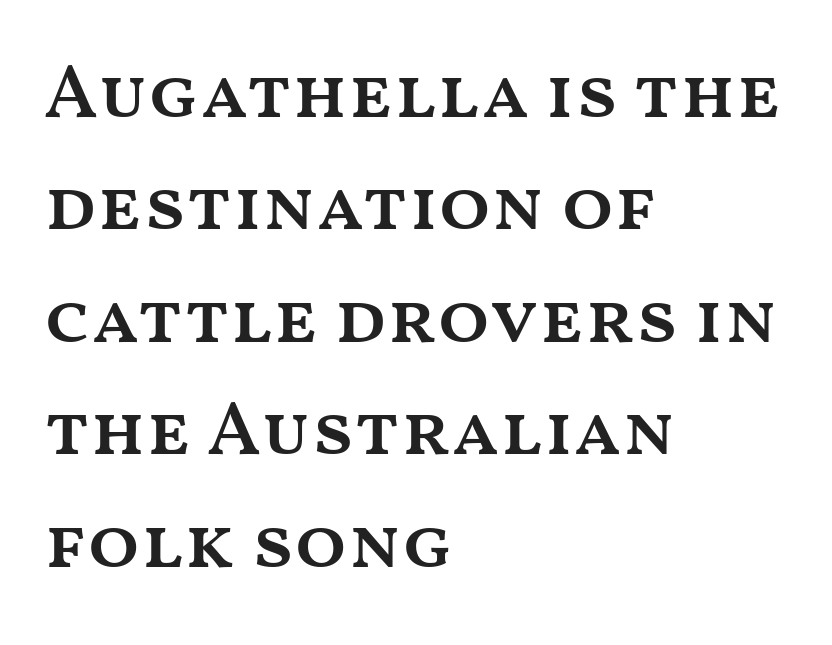
Line starts are locked; line ends wander. The leading is moderate, giving the passage an even texture. The strip under each line holds only bare page. The axis of the letterforms is exactly vertical.
